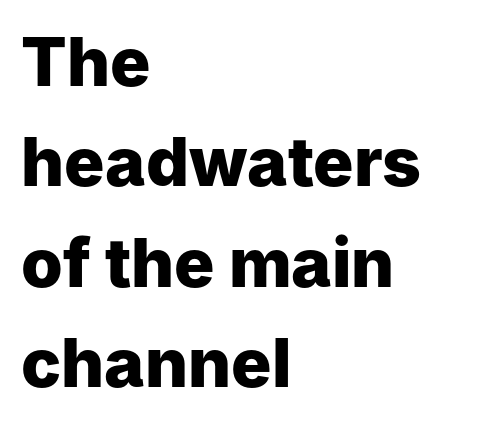
The axis of the letterforms is exactly vertical. Strong, thick strokes mark this as bold type. Serifs: no, the terminals of the letterforms are clean. In terms of leading, this rendering sits right in the middle. The lines in this sample share a left origin and differ only in where they stop. Standard letterfit; no display-style spreading of the glyphs.
